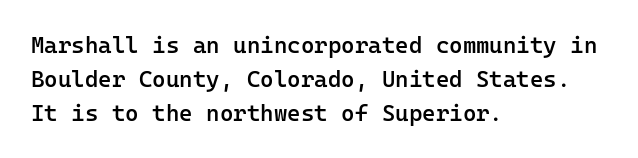
{"italic": "no", "bold": "semi", "underline": "no", "align": "left", "line_spacing": "normal", "line_spacing_ratio": 1.47, "letter_spacing": "normal", "letter_spacing_em": 0.0, "glyph_px": 23}
